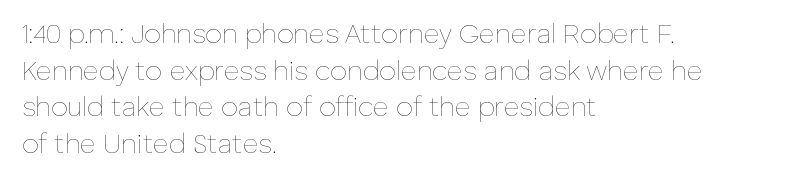
Q: Is the text bold? A: No.
Q: Is the text italic (slanted)? A: No, it is upright.
Q: Is the text underlined? A: No.
Q: How is the paragraph aligned? A: Left-aligned.
Q: Is the spacing between letters normal or unusually wide? A: Normal.
Q: Is the spacing between lines tight, normal or loose? A: Normal.
